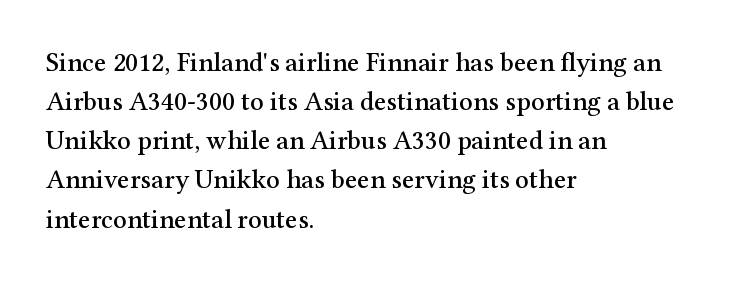
Evenly set lines give the paragraph a standard silhouette. What stands out about the letter spacing? Nothing — it is the standard amount. Glance below the letters and you will spot only blank space. The compositor pushed each line to the left boundary. The axis of the letterforms is exactly vertical.
